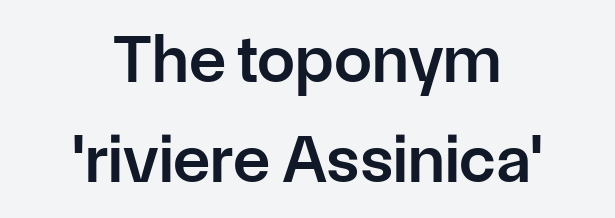
Q: Is the text bold? A: Semi-bold.
Q: Is the text italic (slanted)? A: No, it is upright.
Q: Is the typeface a serif or a sans-serif typeface? A: Sans-serif.
Q: Is the text underlined? A: No.
Q: How is the paragraph aligned? A: Centered.
Q: Is the spacing between letters normal or unusually wide? A: Normal.
Q: Is the spacing between lines tight, normal or loose? A: Normal.
Q: Width (condensed, normal, or wide)? A: Normal.
Q: Stroke contrast? A: Low.
Q: x-height? A: Medium.
Q: Monospaced? A: No.
